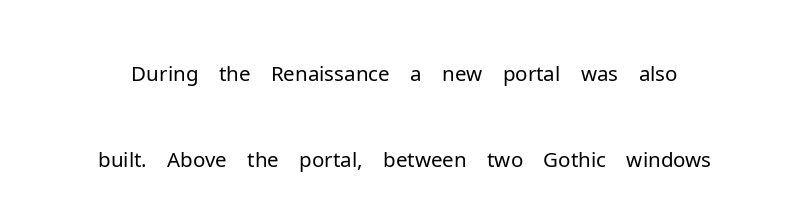
The image shows 42 px light sans-serif type, upright; set loose line spacing (2.05x), normal letter spacing, not underlined; low stroke contrast and a medium x-height.
